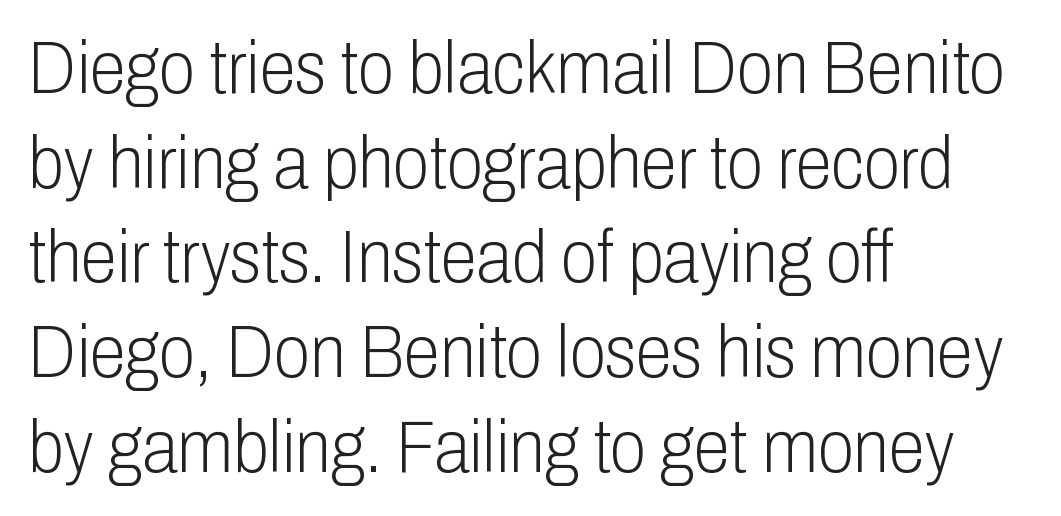
The image shows 74 px light, condensed sans-serif type, upright; set left-aligned, normal line spacing (1.28x), normal letter spacing, not underlined; low stroke contrast and a medium x-height.
